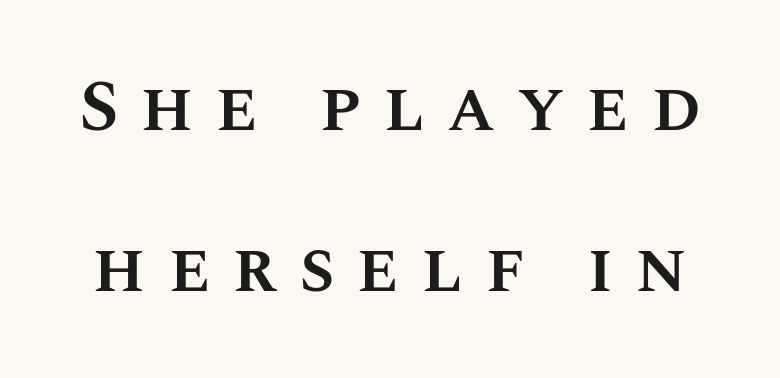
{"italic": "no", "bold": "semi", "weight": "semibold", "width": "normal", "stroke_contrast": "medium", "x_height": "large", "monospaced": "no", "underline": "no", "line_spacing": "loose", "line_spacing_ratio": 2.23, "letter_spacing": "wide", "letter_spacing_em": 0.3, "glyph_px": 72}
